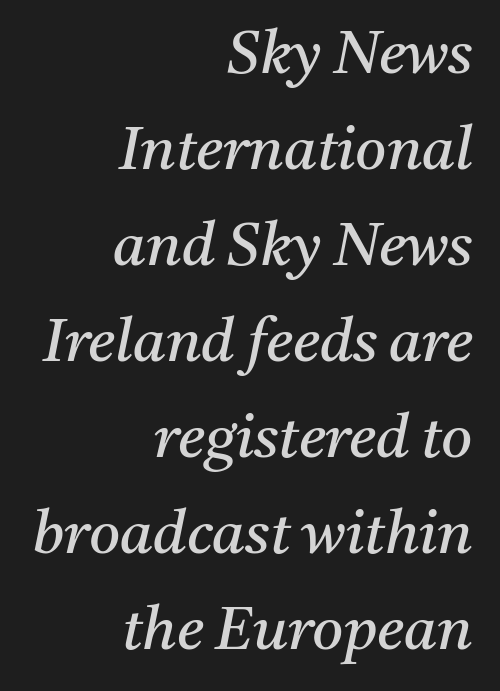
The image shows 60 px regular-weight serif type, italic (leaning right); set right-aligned, normal line spacing (1.6x), normal letter spacing, not underlined; medium stroke contrast and a medium x-height.
